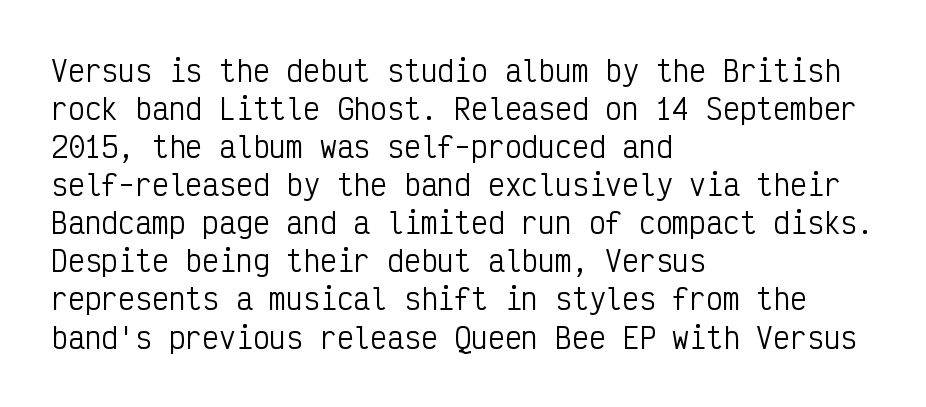
The image shows 28 px regular-weight, condensed sans-serif type, upright, monospaced; set left-aligned, normal line spacing (1.36x), normal letter spacing, not underlined; low stroke contrast and a medium x-height.
